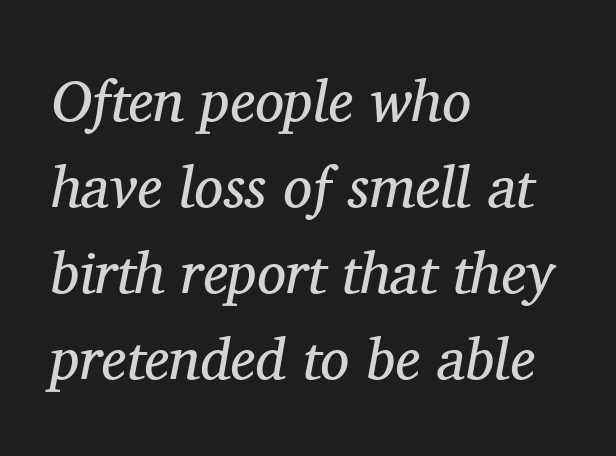
{"serif": "yes", "italic": "yes", "lean": "right", "slant_degrees": 11, "bold": "no", "weight": "regular", "width": "normal", "stroke_contrast": "medium", "x_height": "medium", "monospaced": "no", "underline": "no", "align": "left", "line_spacing": "normal", "line_spacing_ratio": 1.48, "letter_spacing": "normal", "letter_spacing_em": 0.0, "glyph_px": 58}
